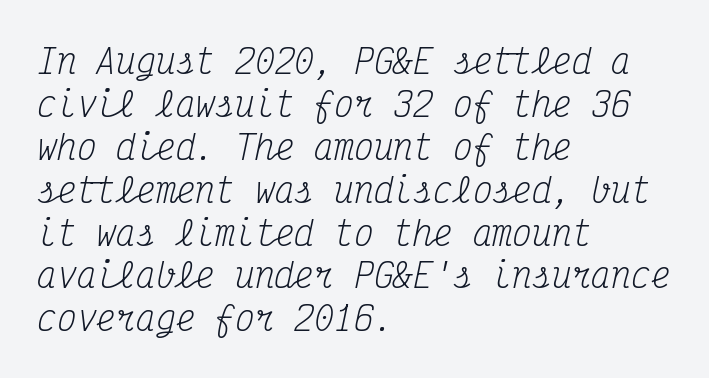
{"serif": "yes", "italic": "yes", "lean": "right", "slant_degrees": 12, "bold": "no", "weight": "regular", "width": "condensed", "stroke_contrast": "medium", "x_height": "medium", "monospaced": "yes", "underline": "no", "align": "left", "line_spacing": "normal", "line_spacing_ratio": 1.3, "letter_spacing": "normal", "letter_spacing_em": 0.0, "glyph_px": 33}
